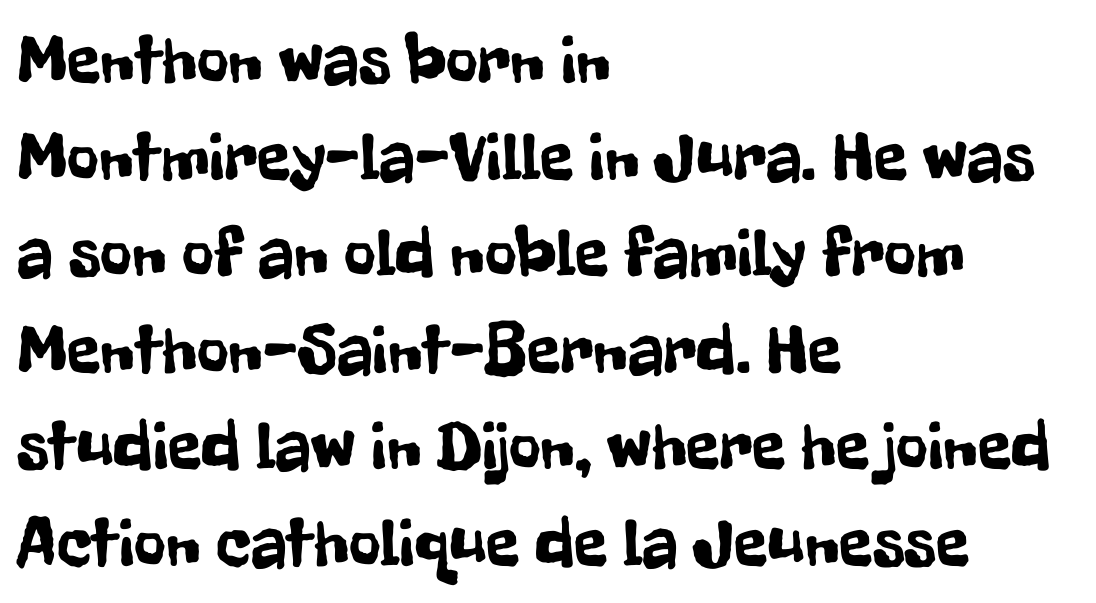
Is this a fixed-width face? No — the glyphs have proportional, varying widths. These lines are set flush left with a ragged right edge. Honestly, the letter spacing is just normal — you wouldn't notice it. This sample uses a sans-serif face.
